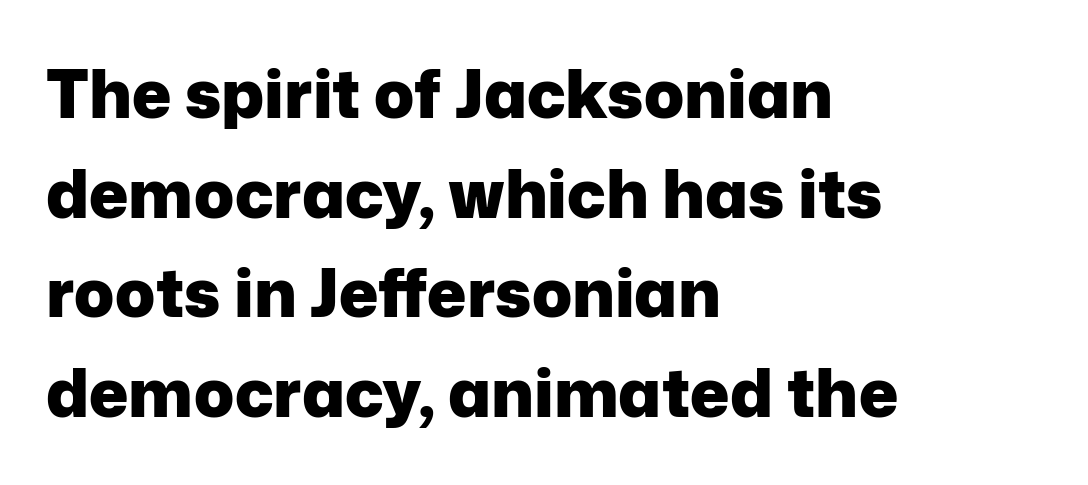
{"serif": "no", "italic": "no", "bold": "yes", "weight": "heavy", "width": "normal", "stroke_contrast": "low", "x_height": "medium", "monospaced": "no", "underline": "no", "align": "left", "line_spacing": "normal", "line_spacing_ratio": 1.51, "letter_spacing": "normal", "letter_spacing_em": 0.0, "glyph_px": 66}
